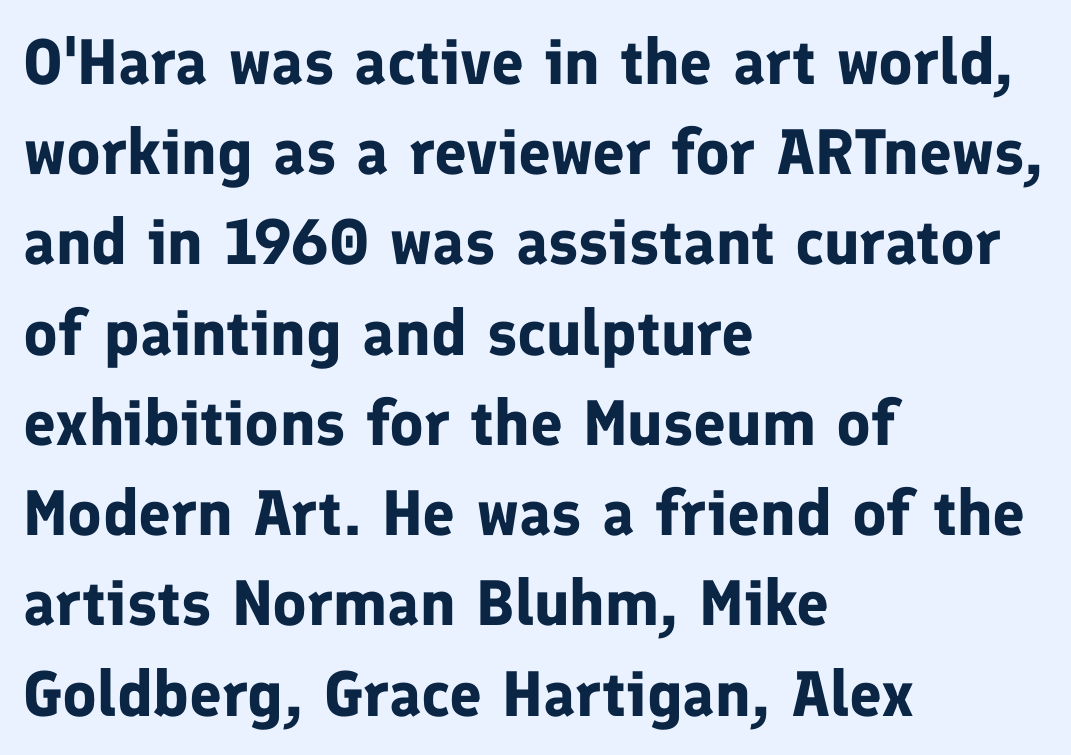
Q: Is the text bold? A: Yes.
Q: Is the text italic (slanted)? A: No, it is upright.
Q: Is the typeface a serif or a sans-serif typeface? A: Sans-serif.
Q: Is the text underlined? A: No.
Q: How is the paragraph aligned? A: Left-aligned.
Q: Is the spacing between letters normal or unusually wide? A: Normal.
Q: Is the spacing between lines tight, normal or loose? A: Normal.
Q: Width (condensed, normal, or wide)? A: Normal.
Q: Stroke contrast? A: Low.
Q: x-height? A: Medium.
Q: Monospaced? A: No.
